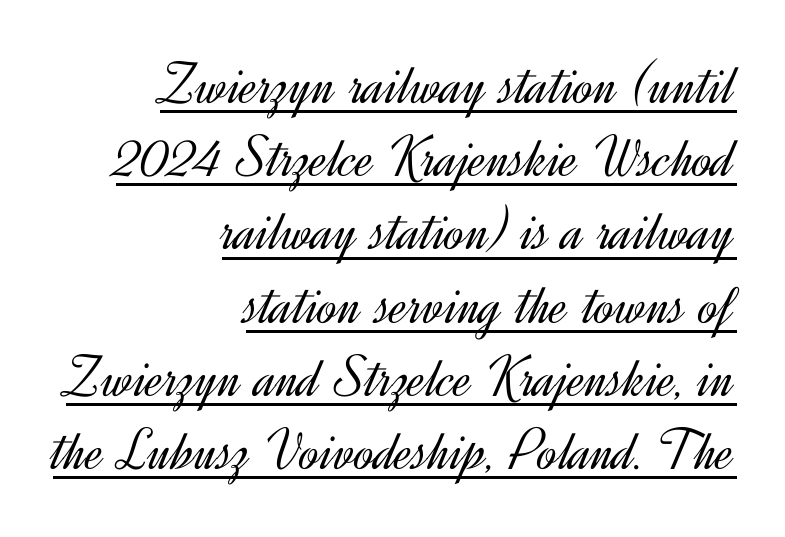
The image shows 60 px light sans-serif type; set right-aligned, line spacing 1.22x, normal letter spacing, underlined; a small x-height.
